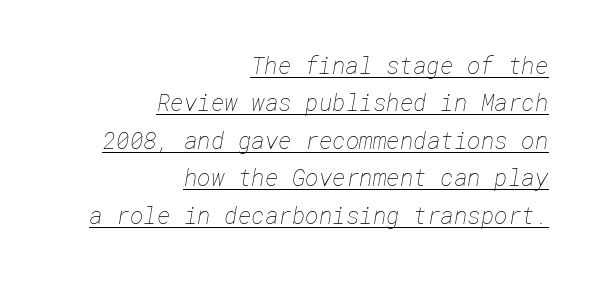
Q: Is the text bold? A: No.
Q: Is the text underlined? A: Yes.
Q: How is the paragraph aligned? A: Right-aligned.
Q: Is the spacing between letters normal or unusually wide? A: Normal.
Q: Is the spacing between lines tight, normal or loose? A: Normal.
